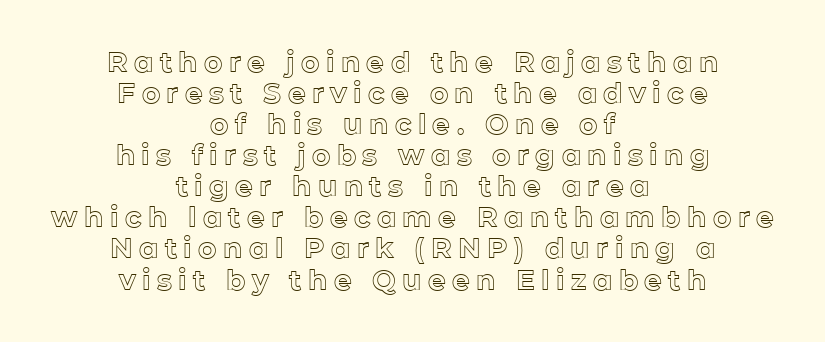
The image shows 28 px text type, upright; set centered, tight line spacing (1.11x), unusually wide letter spacing (+0.23 em), not underlined; a medium x-height.
